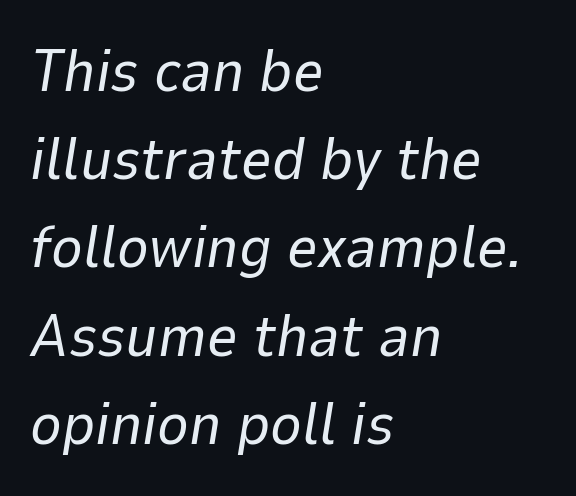
{"italic": "yes", "lean": "right", "slant_degrees": 9, "bold": "no", "weight": "regular", "width": "normal", "stroke_contrast": "low", "x_height": "medium", "monospaced": "no", "underline": "no", "align": "left", "line_spacing": "normal", "line_spacing_ratio": 1.47, "letter_spacing": "normal", "letter_spacing_em": 0.0, "glyph_px": 60}
